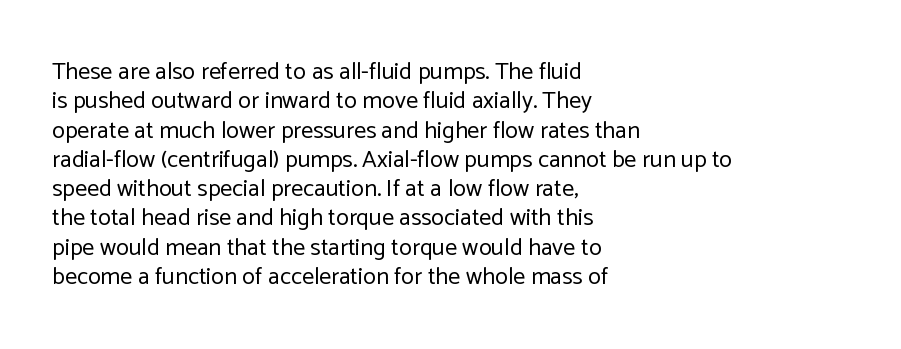
{"italic": "no", "bold": "no", "underline": "no", "align": "left", "line_spacing_ratio": 1.22, "letter_spacing": "normal", "letter_spacing_em": 0.0, "glyph_px": 24}
